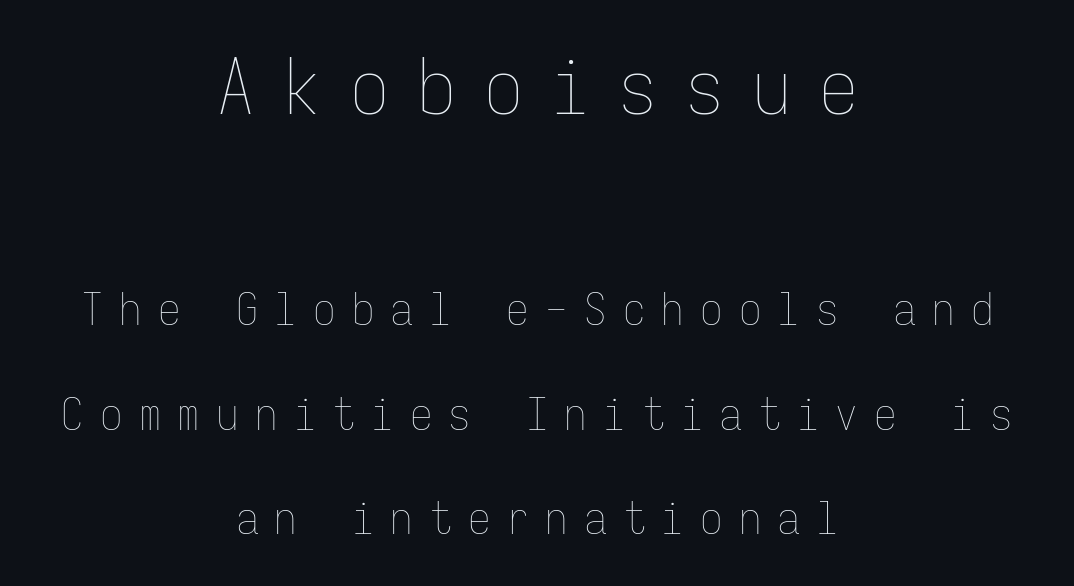
The image shows 78 px thin, condensed type, upright, monospaced; set centered, loose line spacing (2.32x), unusually wide letter spacing (+0.36 em), not underlined; the first (top) block is 1.73x larger; low stroke contrast and a medium x-height.
